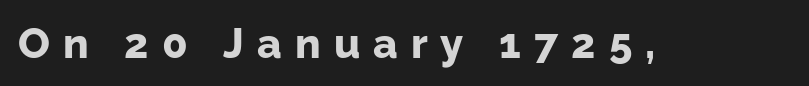
Bare-footed words on every line. Does the weight exceed regular? Yes, all the way to bold. Short note: letters widely spaced. Upright lettering throughout. A typesetter would call this proportional, since set widths differ per character.
